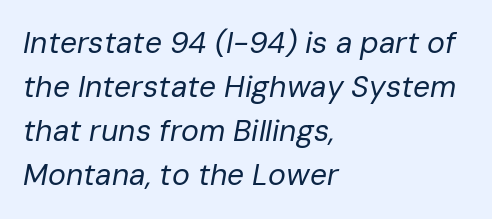
The image shows 30 px regular-weight type, italic (leaning right); set left-aligned, normal line spacing (1.47x), normal letter spacing, not underlined; low stroke contrast and a medium x-height.
